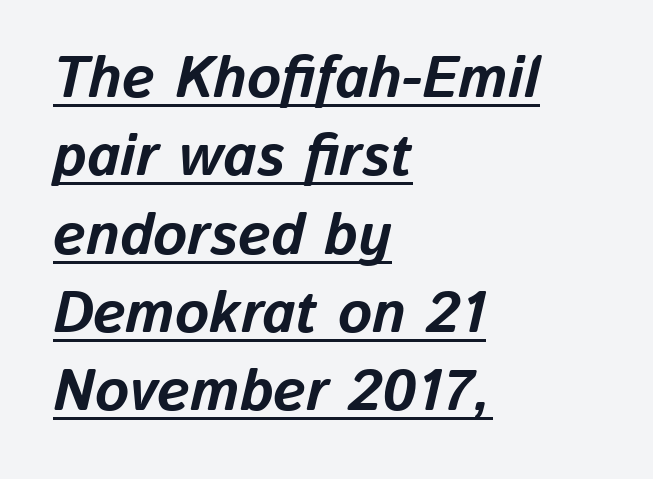
{"italic": "yes", "lean": "right", "slant_degrees": 13, "bold": "yes", "weight": "bold", "width": "normal", "stroke_contrast": "low", "x_height": "medium", "monospaced": "no", "underline": "yes", "align": "left", "line_spacing": "normal", "line_spacing_ratio": 1.35, "letter_spacing": "normal", "letter_spacing_em": 0.0, "glyph_px": 58}
